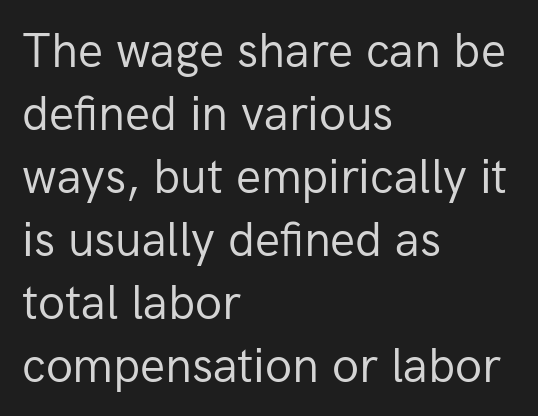
The image shows 47 px regular-weight sans-serif type, upright; set left-aligned, normal line spacing (1.34x), normal letter spacing, not underlined; low stroke contrast and a medium x-height.
